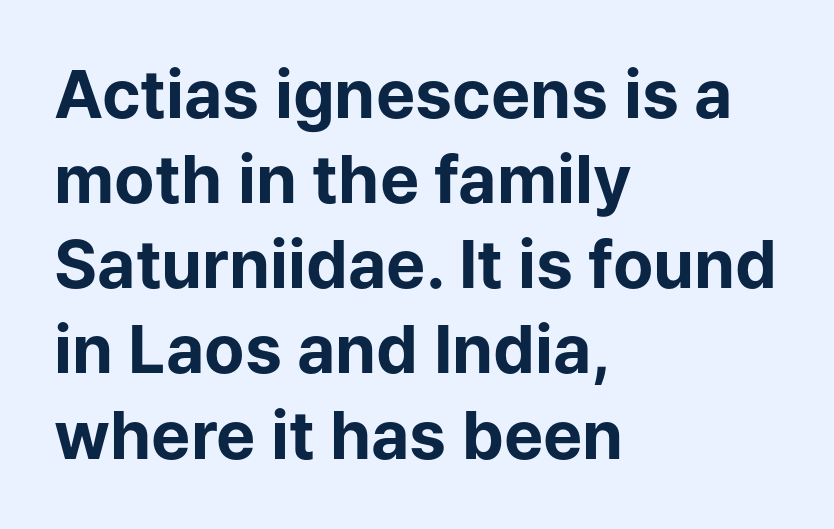
Q: Is the text bold? A: Yes.
Q: Is the text italic (slanted)? A: No, it is upright.
Q: Is the typeface a serif or a sans-serif typeface? A: Sans-serif.
Q: Is the text underlined? A: No.
Q: How is the paragraph aligned? A: Left-aligned.
Q: Is the spacing between letters normal or unusually wide? A: Normal.
Q: Is the spacing between lines tight, normal or loose? A: Normal.
Q: Width (condensed, normal, or wide)? A: Normal.
Q: Stroke contrast? A: Low.
Q: x-height? A: Medium.
Q: Monospaced? A: No.
